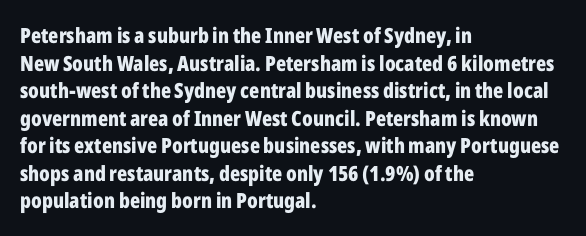
Q: Is the text bold? A: Yes.
Q: Is the text italic (slanted)? A: No, it is upright.
Q: Is the text underlined? A: No.
Q: How is the paragraph aligned? A: Left-aligned.
Q: Is the spacing between letters normal or unusually wide? A: Normal.
Q: Is the spacing between lines tight, normal or loose? A: Normal.
